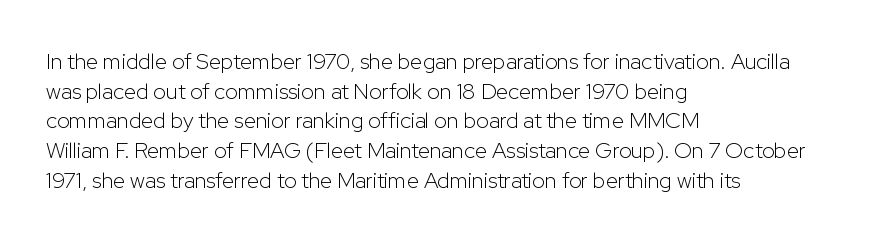
Unmarked baselines from the first word to the last. The designer left line spacing at the default. The rendering anchors every line to the left-hand side. The gaps between neighbouring characters are ordinary and unremarkable. The type sits square on the baseline with zero lean.
